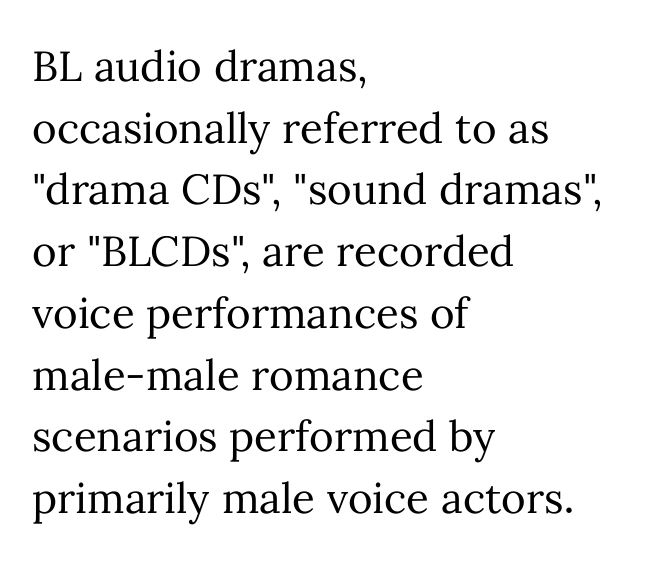
Q: Is the text bold? A: No.
Q: Is the text italic (slanted)? A: No, it is upright.
Q: Is the text underlined? A: No.
Q: How is the paragraph aligned? A: Left-aligned.
Q: Is the spacing between letters normal or unusually wide? A: Normal.
Q: Is the spacing between lines tight, normal or loose? A: Normal.
Q: Width (condensed, normal, or wide)? A: Normal.
Q: Stroke contrast? A: Medium.
Q: x-height? A: Medium.
Q: Monospaced? A: No.
